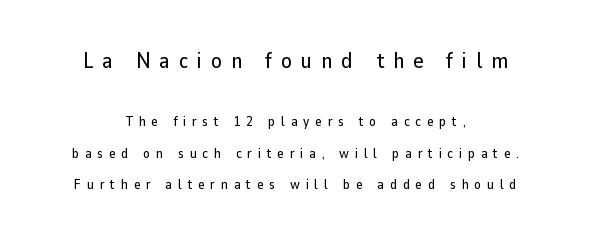
The image shows 22 px text type, upright; set centered, loose line spacing (2.22x), unusually wide letter spacing (+0.41 em), not underlined; the first (top) block is 1.57x larger.
